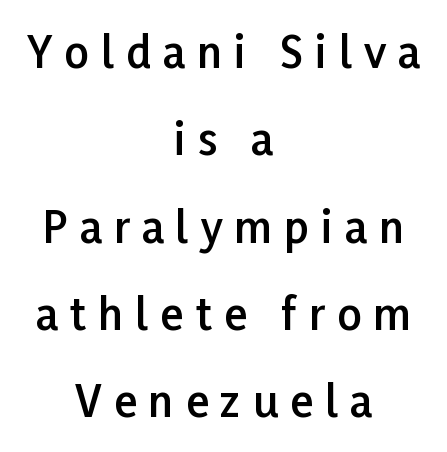
Do the letters lean? They stand straight. Tracking value appears strongly positive — letters spread wide. The passage shown is semibold, sitting just below true bold. Any mark beneath the type? The region is blank. You could not count columns in this text — the font is proportionally spaced. The line-height multiplier appears high, well above default.
